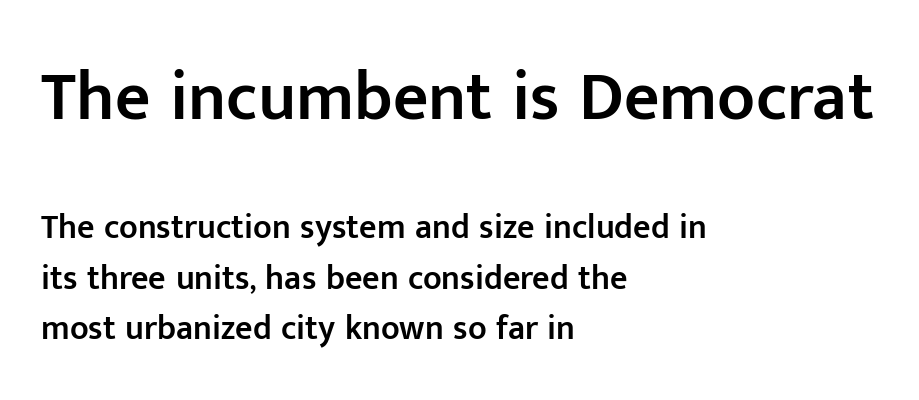
Words appear dense and cohesive because spacing is normal. The specimen omits any rule beneath the text block's lines. Serifs: no, the terminals of the letterforms are clean. Successive baselines arrive at the customary interval. These lines are rendered in a variable-pitch font.
